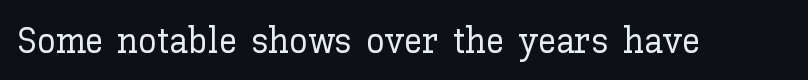
Standard letterfit; no display-style spreading of the glyphs. The lettering stays uniformly vertical, giving the passage a roman look. Beneath every word, the page is bare. Think of a printed novel: that variable character pitch is what you see here.
